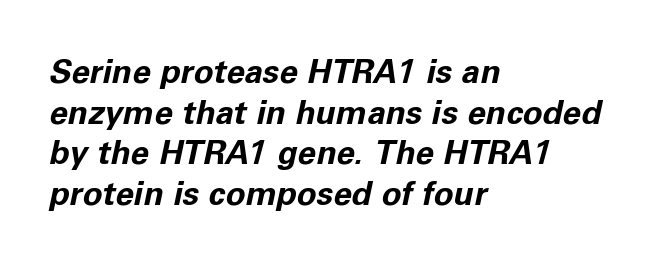
Students, this is bold: see how much ink each stroke carries. The glyphs look as if they've been sheared to an angle. Words float on clear page, feet unadorned. Nothing unusual about the tracking: characters are spaced as the font intends. Varying glyph widths throughout — classic text-font behaviour.
